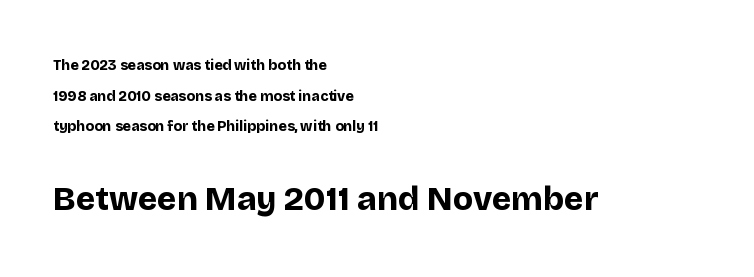
Q: Is the text bold? A: Yes.
Q: Is the text italic (slanted)? A: No, it is upright.
Q: Is the typeface a serif or a sans-serif typeface? A: Sans-serif.
Q: Is the text underlined? A: No.
Q: How is the paragraph aligned? A: Left-aligned.
Q: Is the spacing between letters normal or unusually wide? A: Normal.
Q: Is the spacing between lines tight, normal or loose? A: Loose.
Q: Which block of text is set in a larger size, the first (top) or the second (bottom)? A: The second (bottom) one.
Q: Width (condensed, normal, or wide)? A: Normal.
Q: Stroke contrast? A: Low.
Q: x-height? A: Large.
Q: Monospaced? A: No.
